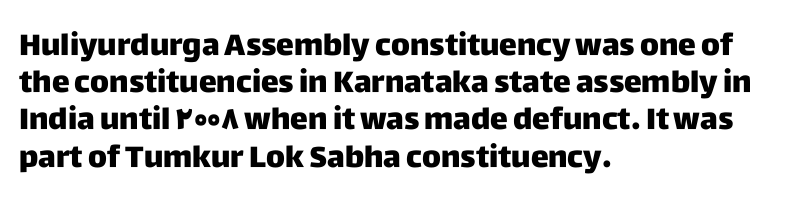
The words here are not underlined. Notice how the passage keeps a crisp vertical edge on the left only. Looks like regular typesetting: each glyph gets only the width it needs. The tracking reads as untouched default to a designer's eye. A typesetter would label this face a sans. Italic? Not at all — the glyphs are vertical.
